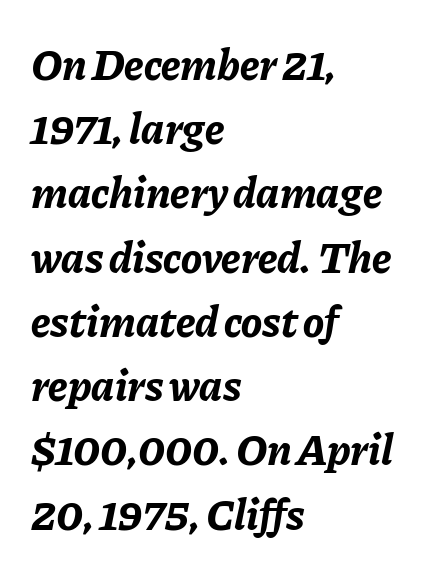
{"italic": "yes", "lean": "right", "slant_degrees": 11, "bold": "yes", "weight": "bold", "width": "normal", "stroke_contrast": "low", "x_height": "medium", "monospaced": "no", "underline": "no", "align": "left", "line_spacing": "normal", "line_spacing_ratio": 1.46, "letter_spacing": "normal", "letter_spacing_em": 0.0, "glyph_px": 44}
